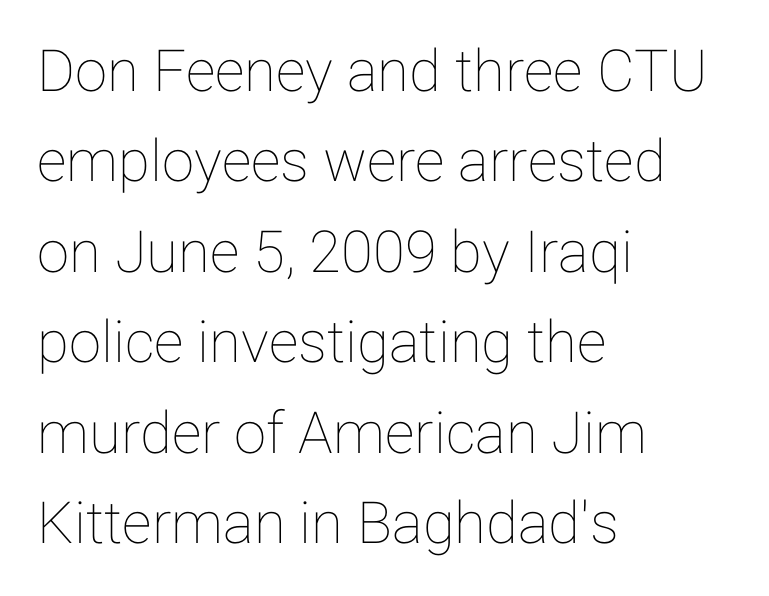
The image shows 58 px text type, upright; set left-aligned, normal line spacing (1.56x), normal letter spacing, not underlined; low stroke contrast and a medium x-height.
